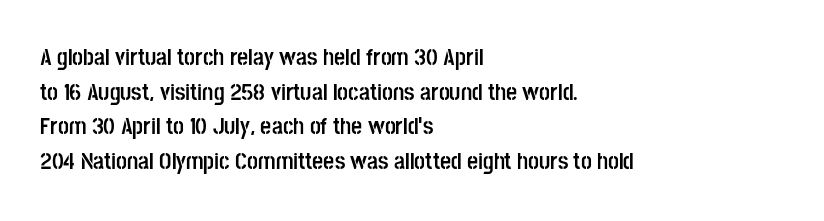
The image shows 24 px bold type, upright; set left-aligned, normal line spacing (1.44x), normal letter spacing, not underlined.
